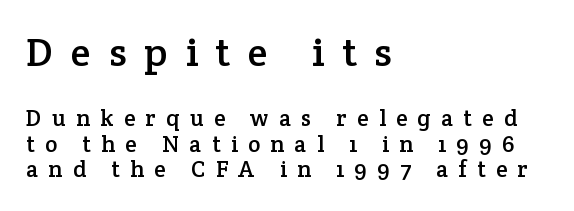
The line-height multiplier appears low, near solid setting. You can tell it's not italic because the verticals are truly vertical. Does extra space separate the letters? Yes, quite a lot of it. Size contrast runs from large at the top to small at the bottom. Has an underline been added? It has not. The rag falls on the right side of this text block.
